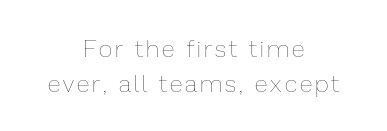
Rule under the text: the space is simply empty. Leading matches the norm, producing a regular column. Unbolded letterforms with no extra heft. Typeset on center — no edge is straight. The lettering stays uniformly vertical, giving the passage a roman look.
